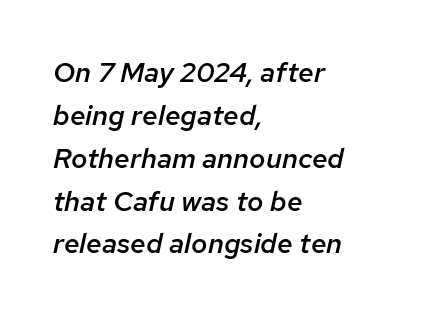
{"italic": "yes", "lean": "right", "slant_degrees": 12, "bold": "semi", "weight": "semibold", "width": "normal", "stroke_contrast": "low", "x_height": "medium", "monospaced": "no", "underline": "no", "align": "left", "line_spacing": "normal", "line_spacing_ratio": 1.53, "letter_spacing": "normal", "letter_spacing_em": 0.0, "glyph_px": 28}
